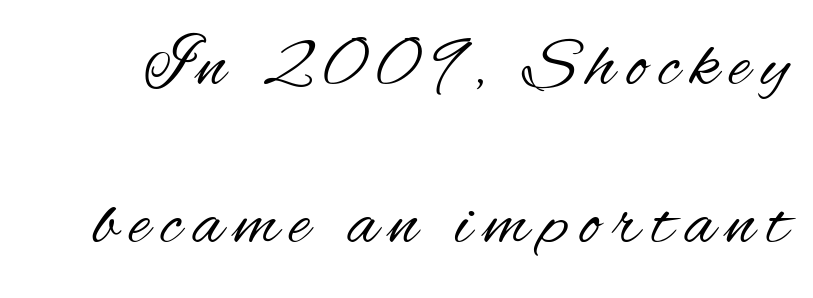
The image shows 71 px regular-weight, condensed sans-serif type; set loose line spacing (2.22x), not underlined; medium stroke contrast and a small x-height.
